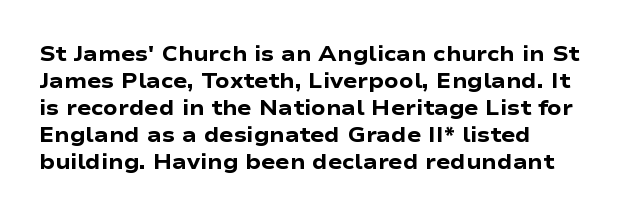
The image shows 21 px bold type, upright; set normal line spacing (1.28x), normal letter spacing, not underlined.
